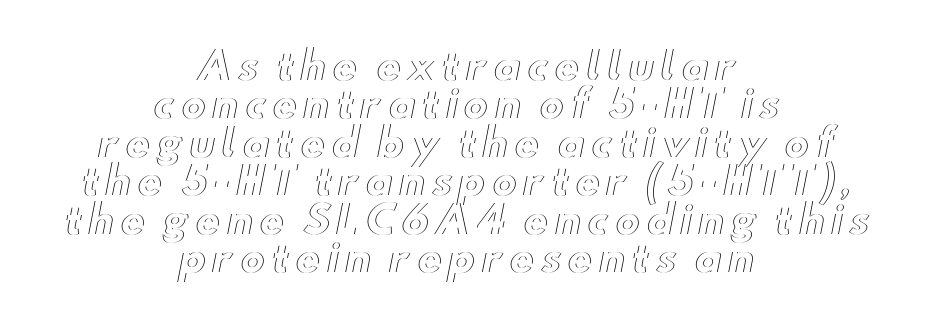
The image shows 38 px wide type; set centered, tight line spacing (1.01x), not underlined; a small x-height.
